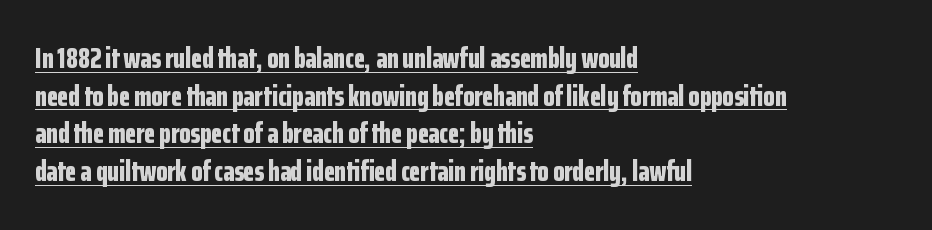
The image shows 29 px bold, condensed sans-serif type, upright; set left-aligned, normal line spacing (1.3x), normal letter spacing, underlined; low stroke contrast and a medium x-height.
